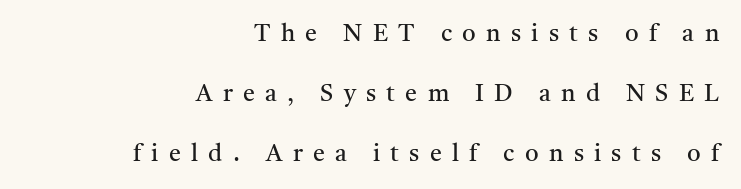
{"italic": "no", "bold": "no", "underline": "no", "align": "right", "line_spacing": "loose", "line_spacing_ratio": 2.49, "letter_spacing": "wide", "letter_spacing_em": 0.43, "glyph_px": 24}
